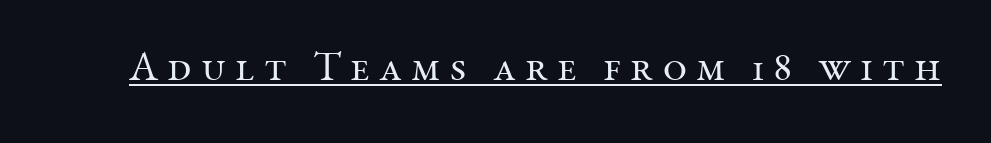
Each stroke keeps to a modest, everyday thickness or less. Here the designer chose a conventional face with non-uniform glyph widths. Underlined type. These lines have a slow, spaced-out rhythm from letter to letter. Is this a sans? No — the strokes have serifs. No italicization has been applied; the sample stays upright.
